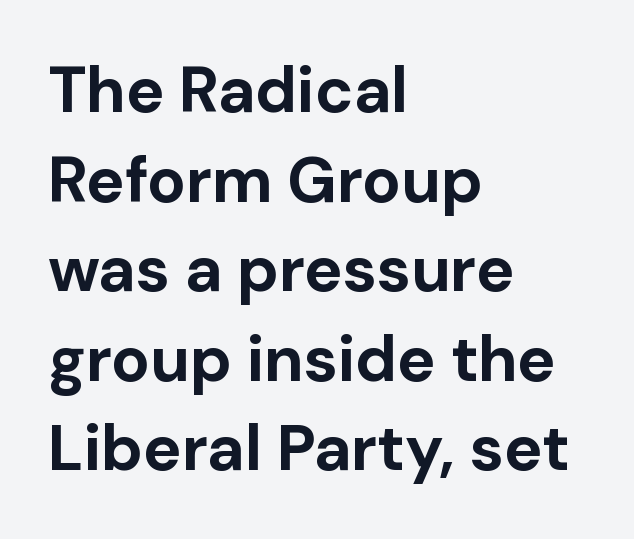
Regular leading. Each glyph is drawn with heavy, bold strokes. A classic flush-left, rag-right setting is used for this passage. Look at the tracking — it's just the regular setting, nothing added. Words float on clear page, feet unadorned. Characters remain perfectly vertical along every line.
